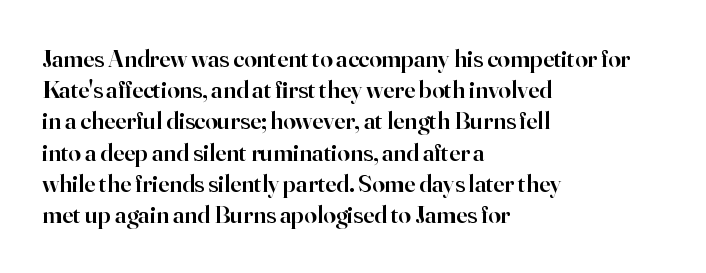
Q: Is the text bold? A: Semi-bold.
Q: Is the text italic (slanted)? A: No, it is upright.
Q: Is the text underlined? A: No.
Q: How is the paragraph aligned? A: Left-aligned.
Q: Is the spacing between letters normal or unusually wide? A: Normal.
Q: Is the spacing between lines tight, normal or loose? A: Normal.
